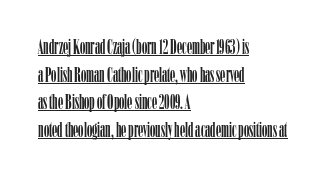
Q: Is the text italic (slanted)? A: No, it is upright.
Q: Is the text underlined? A: Yes.
Q: How is the paragraph aligned? A: Left-aligned.
Q: Is the spacing between letters normal or unusually wide? A: Normal.
Q: Is the spacing between lines tight, normal or loose? A: Normal.
